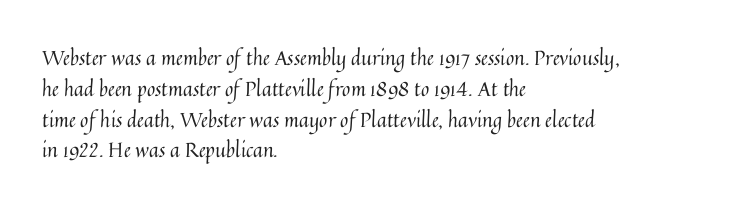
Q: Is the text bold? A: No.
Q: Is the text italic (slanted)? A: Yes.
Q: Is the text underlined? A: No.
Q: How is the paragraph aligned? A: Left-aligned.
Q: Is the spacing between letters normal or unusually wide? A: Normal.
Q: Is the spacing between lines tight, normal or loose? A: Normal.
